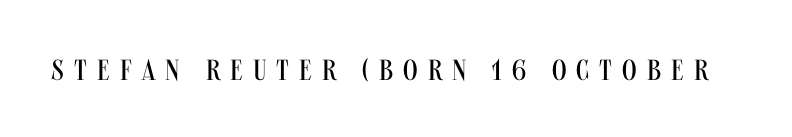
Q: Is the text bold? A: No.
Q: Is the text italic (slanted)? A: No, it is upright.
Q: Is the typeface a serif or a sans-serif typeface? A: Sans-serif.
Q: Is the text underlined? A: No.
Q: Is the spacing between letters normal or unusually wide? A: Unusually wide.
Q: Width (condensed, normal, or wide)? A: Condensed.
Q: Stroke contrast? A: Medium.
Q: x-height? A: Large.
Q: Monospaced? A: No.
